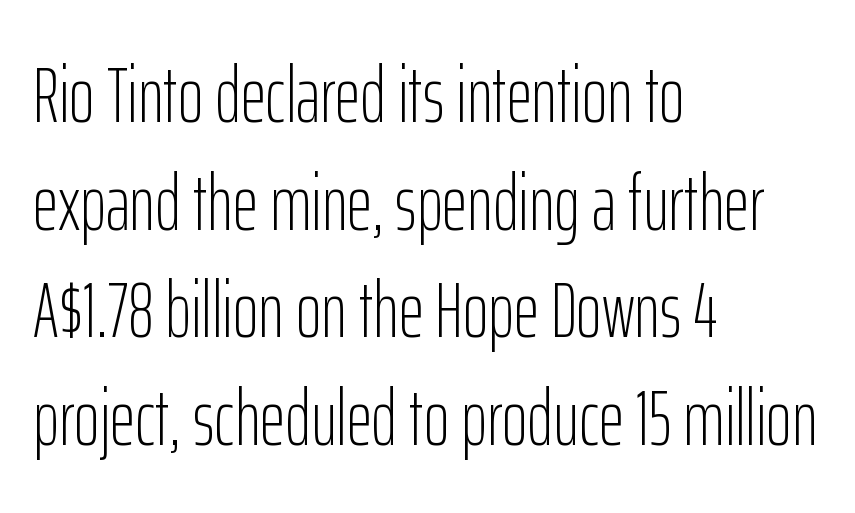
Leading matches the norm, producing a regular column. Nothing sits at the stroke ends, so this counts as sans-serif. Do the letters lean? They stand straight. This sample has the flowing, uneven cadence of proportional lettering.
